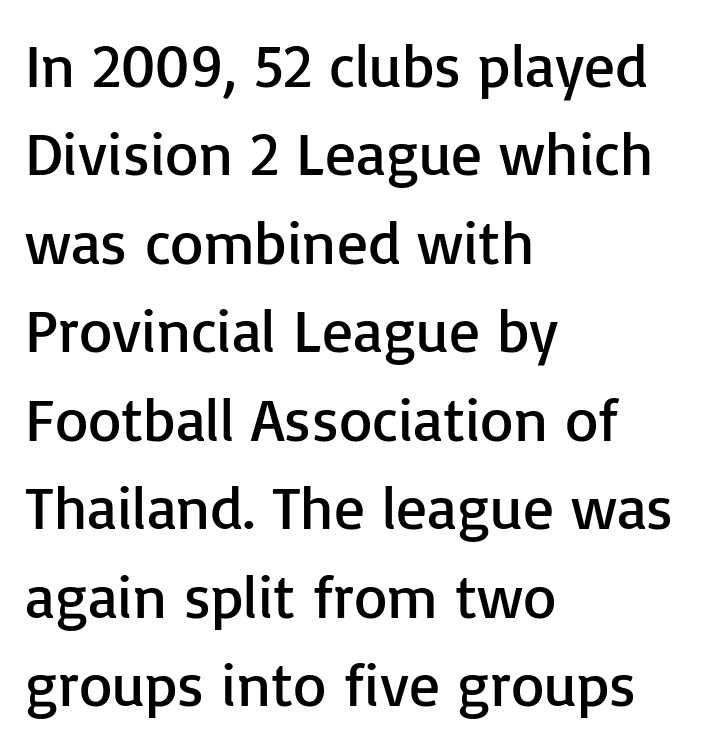
{"serif": "no", "italic": "no", "bold": "no", "weight": "regular", "width": "normal", "stroke_contrast": "low", "x_height": "medium", "monospaced": "no", "underline": "no", "align": "left", "line_spacing": "normal", "line_spacing_ratio": 1.45, "letter_spacing": "normal", "letter_spacing_em": 0.0, "glyph_px": 61}
